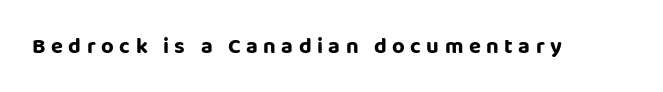
Q: Is the text italic (slanted)? A: No, it is upright.
Q: Is the text underlined? A: No.
Q: Is the spacing between letters normal or unusually wide? A: Unusually wide.
